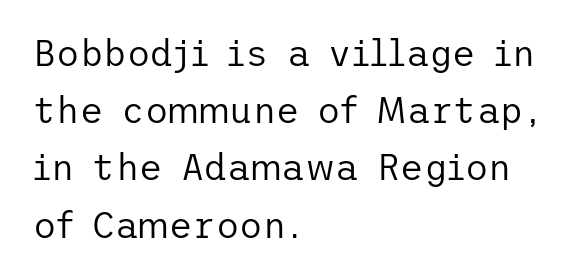
Q: Is the text bold? A: No.
Q: Is the text italic (slanted)? A: No, it is upright.
Q: Is the typeface a serif or a sans-serif typeface? A: Sans-serif.
Q: Is the text underlined? A: No.
Q: How is the paragraph aligned? A: Left-aligned.
Q: Is the spacing between letters normal or unusually wide? A: Normal.
Q: Is the spacing between lines tight, normal or loose? A: Normal.
Q: Width (condensed, normal, or wide)? A: Normal.
Q: Stroke contrast? A: Low.
Q: x-height? A: Medium.
